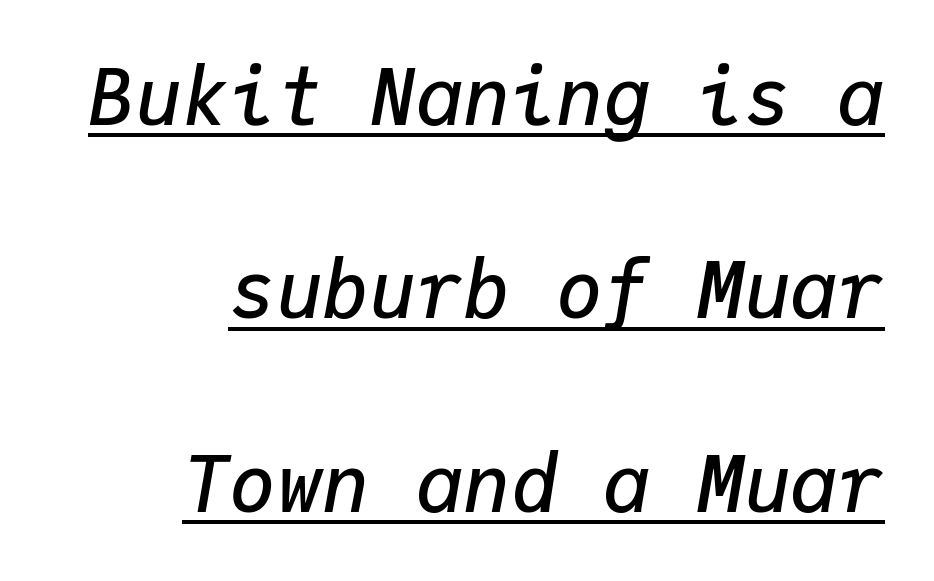
{"italic": "yes", "lean": "right", "slant_degrees": 9, "bold": "semi", "weight": "semibold", "width": "normal", "stroke_contrast": "low", "x_height": "medium", "monospaced": "yes", "underline": "yes", "align": "right", "line_spacing": "loose", "line_spacing_ratio": 2.48, "letter_spacing": "normal", "letter_spacing_em": 0.0, "glyph_px": 78}
